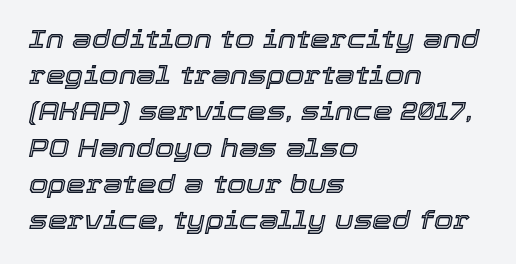
The image shows 25 px text type, italic (leaning right); set left-aligned, normal line spacing (1.45x), normal letter spacing, not underlined.
